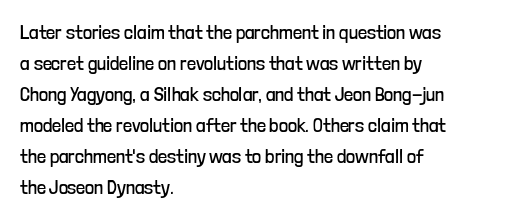
{"italic": "no", "bold": "no", "underline": "no", "align": "left", "line_spacing": "normal", "line_spacing_ratio": 1.55, "letter_spacing": "normal", "letter_spacing_em": 0.0, "glyph_px": 20}
